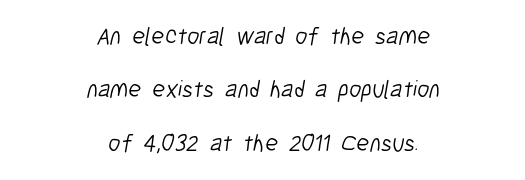
{"bold": "no", "underline": "no", "align": "center", "line_spacing": "loose", "line_spacing_ratio": 2.22, "letter_spacing": "normal", "letter_spacing_em": 0.0, "glyph_px": 24}
